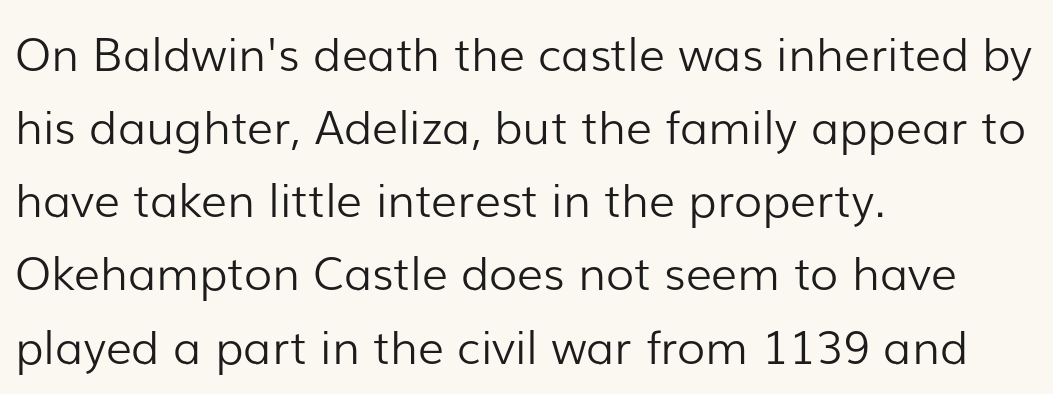
The face used here is proportionally spaced, like ordinary book or web type. Here the glyphs are tracked normally, forming tight word shapes. Interline gaps are of average width in this sample. In terms of posture, this sample is upright.
